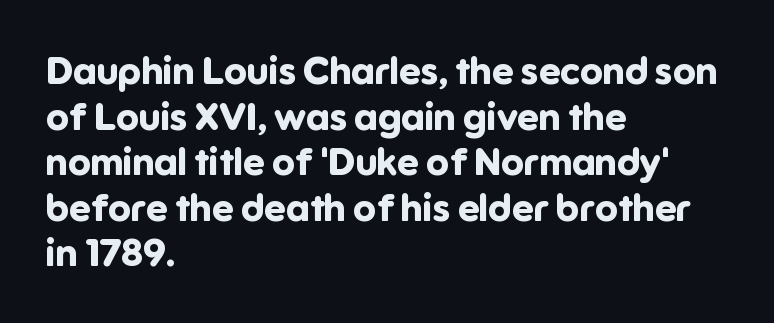
{"serif": "no", "italic": "no", "bold": "yes", "weight": "bold", "width": "normal", "stroke_contrast": "low", "x_height": "medium", "monospaced": "no", "underline": "no", "align": "left", "line_spacing_ratio": 1.2, "letter_spacing": "normal", "letter_spacing_em": 0.0, "glyph_px": 38}
